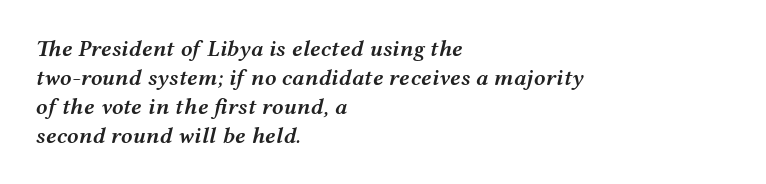
Honestly, there is no underline to notice here at all. Letter spacing: default. Baseline-to-baseline distance is the conventional proportion of letter height. A fair bit of extra ink — the face is semibold, not bold. Quick note: italic.
